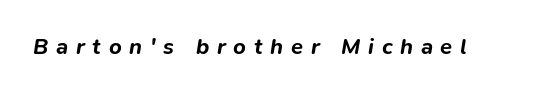
When letters slant like this, we call the style italic. Glyph-to-glyph distance is far greater than everyday printed text. Underline: absent. The rendering uses a bold face; every stroke is thick and dark.
